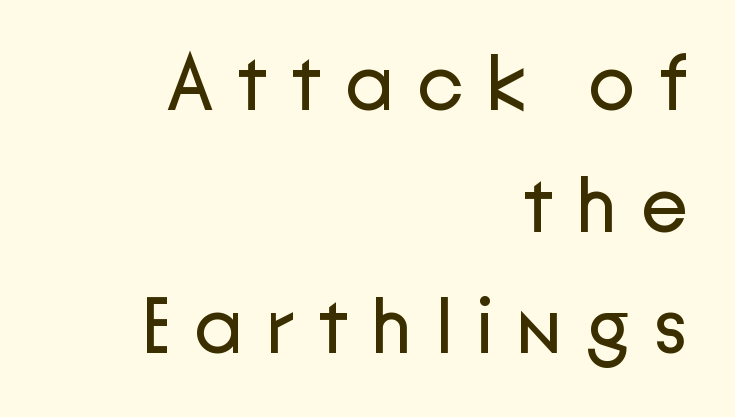
The image shows 78 px regular-weight sans-serif type, upright; set right-aligned, normal line spacing (1.56x), unusually wide letter spacing (+0.29 em), not underlined; low stroke contrast and a medium x-height.
